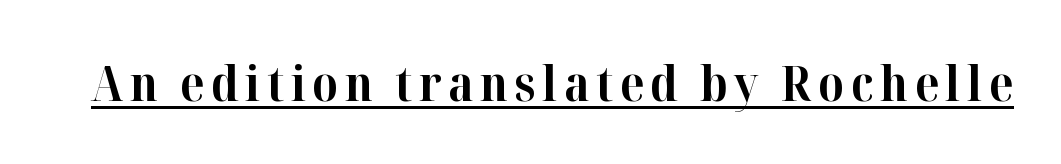
{"serif": "yes", "italic": "no", "bold": "yes", "weight": "bold", "width": "normal", "stroke_contrast": "high", "x_height": "medium", "monospaced": "no", "underline": "yes", "glyph_px": 49}
